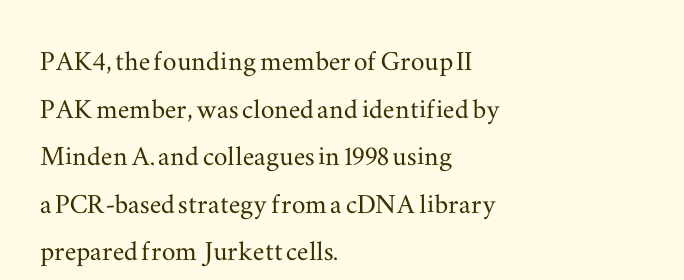
Q: Is the text italic (slanted)? A: No, it is upright.
Q: Is the typeface a serif or a sans-serif typeface? A: Serif.
Q: Is the text underlined? A: No.
Q: How is the paragraph aligned? A: Left-aligned.
Q: Is the spacing between letters normal or unusually wide? A: Normal.
Q: Is the spacing between lines tight, normal or loose? A: Normal.
Q: Width (condensed, normal, or wide)? A: Wide.
Q: Stroke contrast? A: Medium.
Q: x-height? A: Small.
Q: Monospaced? A: No.
